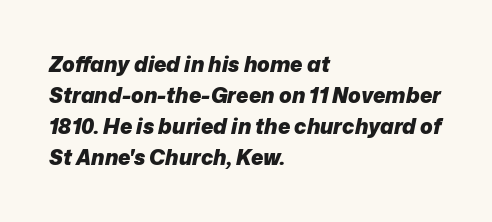
{"italic": "yes", "lean": "right", "slant_degrees": 12, "bold": "yes", "underline": "no", "align": "left", "line_spacing": "normal", "line_spacing_ratio": 1.48, "letter_spacing": "normal", "letter_spacing_em": 0.0, "glyph_px": 21}
